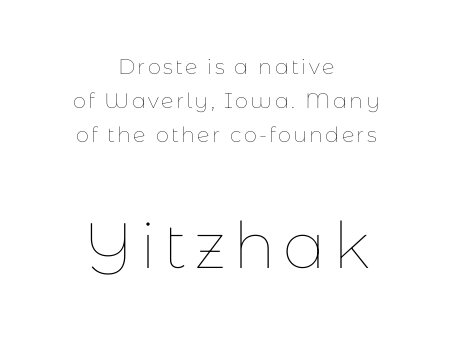
{"italic": "no", "bold": "no", "weight": "thin", "width": "normal", "stroke_contrast": "low", "x_height": "medium", "monospaced": "no", "underline": "no", "align": "center", "line_spacing": "normal", "line_spacing_ratio": 1.62, "larger_block": "second", "size_ratio": 3.05, "glyph_px": 64}
